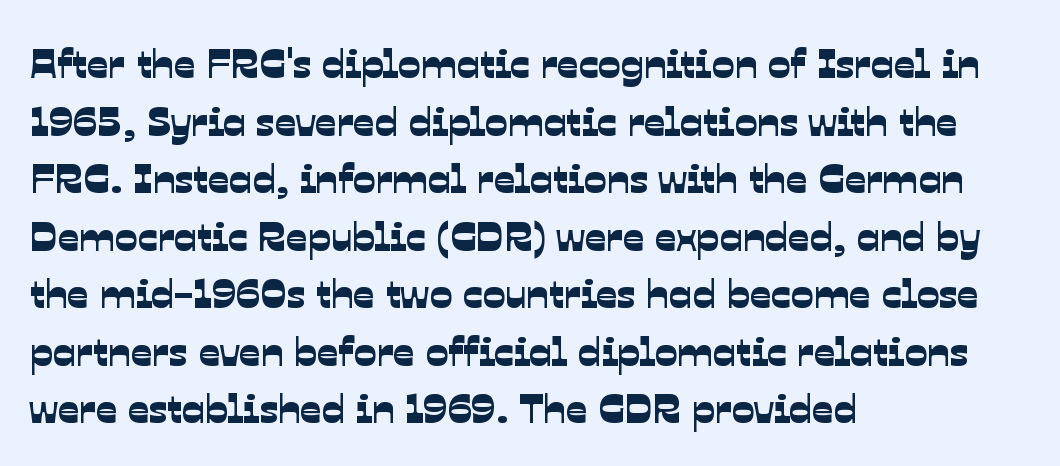
{"serif": "no", "width": "normal", "stroke_contrast": "low", "x_height": "medium", "monospaced": "no", "underline": "no", "align": "left", "line_spacing": "normal", "line_spacing_ratio": 1.37, "letter_spacing": "normal", "letter_spacing_em": 0.0, "glyph_px": 42}
